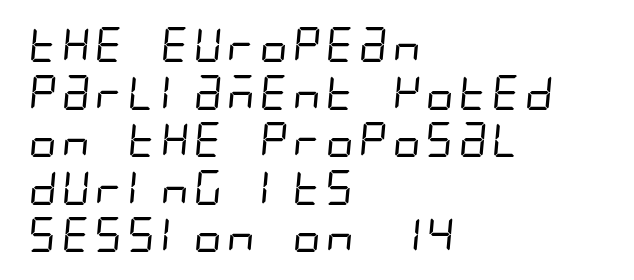
The image shows 35 px regular-weight, condensed sans-serif type; set left-aligned, normal line spacing (1.36x), normal letter spacing, not underlined; low stroke contrast and a large x-height.
